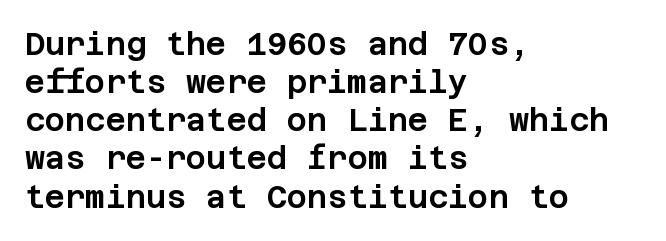
The image shows 31 px sans-serif type, upright; set left-aligned, line spacing 1.23x, normal letter spacing, not underlined; low stroke contrast and a large x-height.
